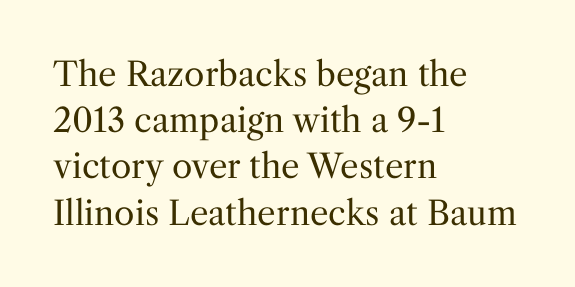
Caption: standard tracking, unaltered. A clean baseline with only descenders dipping below it. A typesetter would mark this as roman, not italic. Stem width sits at or under what a default text font uses. The text block is weighted toward the left margin, trailing off unevenly rightward.
